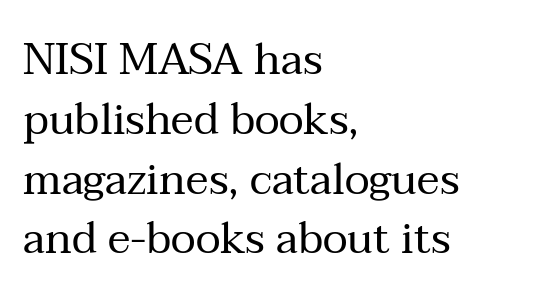
The image shows 43 px regular-weight serif type, upright; set left-aligned, normal line spacing (1.39x), normal letter spacing, not underlined; medium stroke contrast and a medium x-height.
